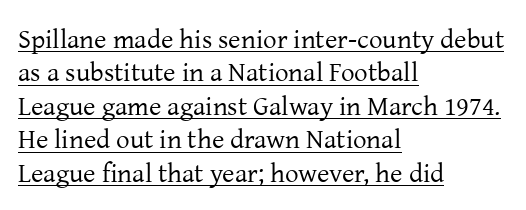
{"italic": "no", "bold": "no", "underline": "yes", "align": "left", "line_spacing_ratio": 1.24, "letter_spacing": "normal", "letter_spacing_em": 0.0, "glyph_px": 27}
